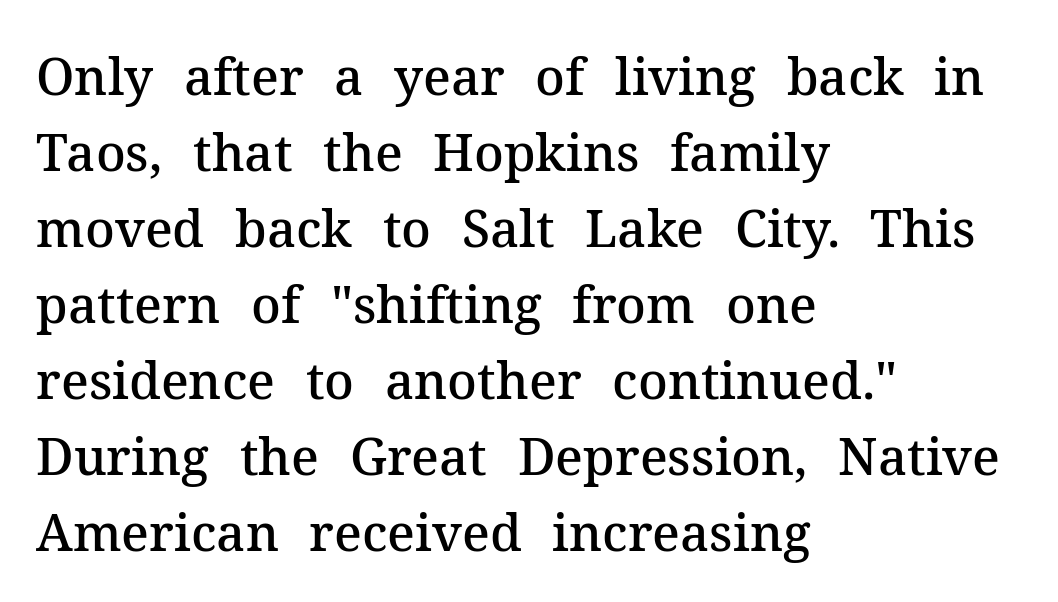
Q: Is the text bold? A: Semi-bold.
Q: Is the text italic (slanted)? A: No, it is upright.
Q: Is the typeface a serif or a sans-serif typeface? A: Serif.
Q: Is the text underlined? A: No.
Q: How is the paragraph aligned? A: Left-aligned.
Q: Is the spacing between letters normal or unusually wide? A: Normal.
Q: Is the spacing between lines tight, normal or loose? A: Normal.
Q: Width (condensed, normal, or wide)? A: Normal.
Q: Stroke contrast? A: Medium.
Q: x-height? A: Medium.
Q: Monospaced? A: No.
